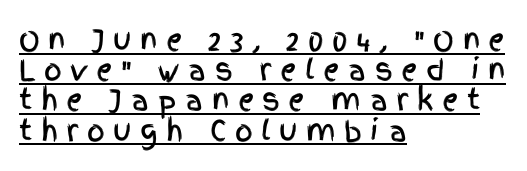
{"serif": "no", "italic": "no", "width": "condensed", "x_height": "large", "monospaced": "no", "underline": "yes", "align": "left", "line_spacing": "tight", "line_spacing_ratio": 1.08, "letter_spacing": "wide", "letter_spacing_em": 0.3, "glyph_px": 28}
